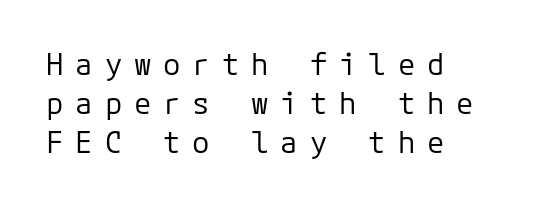
The image shows 29 px regular-weight sans-serif type, upright; set left-aligned, normal line spacing (1.34x), unusually wide letter spacing (+0.41 em), not underlined; low stroke contrast and a medium x-height.
